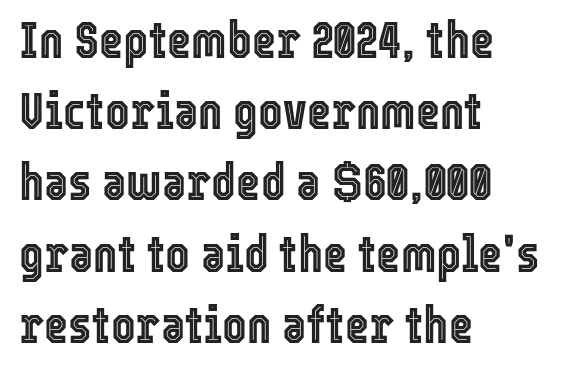
Q: Is the text italic (slanted)? A: No, it is upright.
Q: Is the text underlined? A: No.
Q: How is the paragraph aligned? A: Left-aligned.
Q: Is the spacing between letters normal or unusually wide? A: Normal.
Q: Is the spacing between lines tight, normal or loose? A: Normal.
Q: Width (condensed, normal, or wide)? A: Condensed.
Q: x-height? A: Medium.
Q: Monospaced? A: No.
